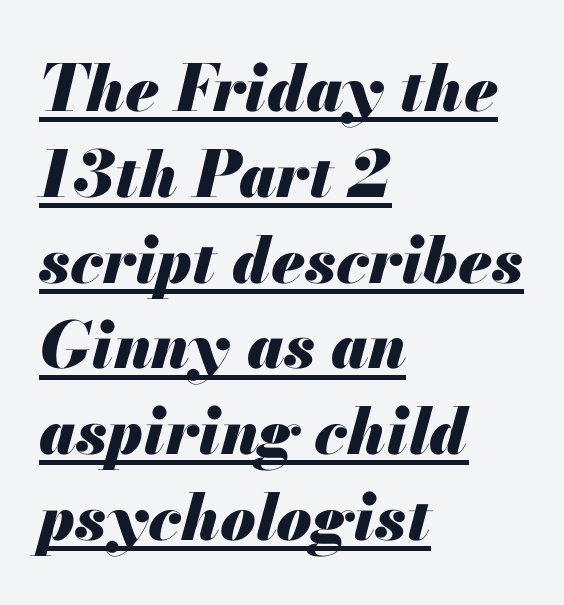
Q: Is the text bold? A: Yes.
Q: Is the text italic (slanted)? A: Yes, it leans right by about 13 degrees.
Q: Is the text underlined? A: Yes.
Q: How is the paragraph aligned? A: Left-aligned.
Q: Is the spacing between letters normal or unusually wide? A: Normal.
Q: Is the spacing between lines tight, normal or loose? A: Normal.
Q: Width (condensed, normal, or wide)? A: Normal.
Q: Stroke contrast? A: Medium.
Q: x-height? A: Small.
Q: Monospaced? A: No.
